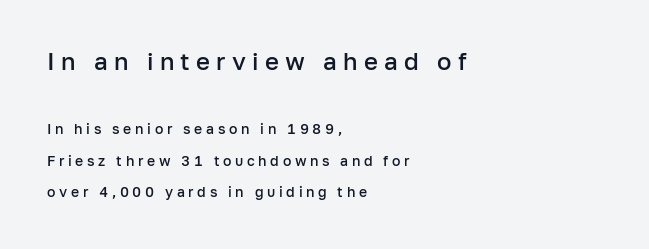
The image shows 24 px text type, upright; set left-aligned, loose line spacing (2.25x), unusually wide letter spacing (+0.26 em), not underlined; the first (top) block is 1.71x larger.
